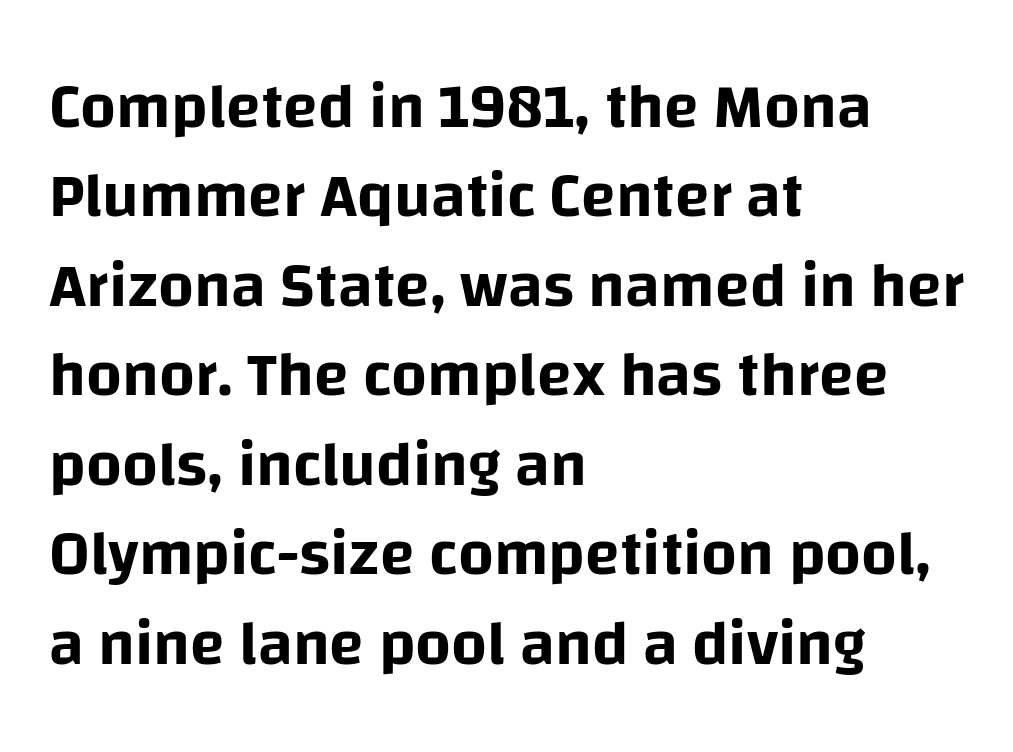
{"serif": "no", "italic": "no", "width": "normal", "stroke_contrast": "low", "x_height": "large", "monospaced": "no", "underline": "no", "align": "left", "line_spacing": "normal", "line_spacing_ratio": 1.42, "letter_spacing": "normal", "letter_spacing_em": 0.0, "glyph_px": 63}
